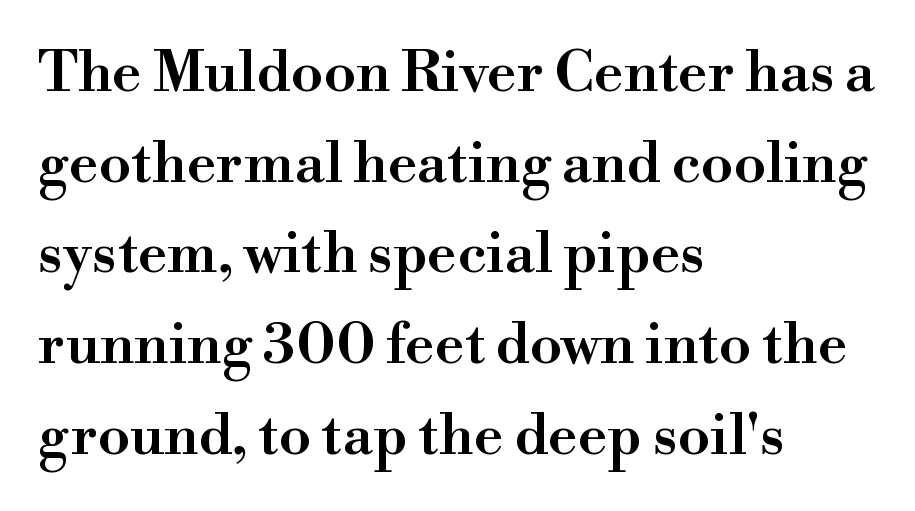
This is serif lettering, the kind often seen in printed books. Proportional: the letters do not fall into vertical columns. The lettering holds an erect, upright posture throughout. The vertical gap from one line to the next is medium. Caption: standard tracking, unaltered. The area under the type is left untouched.
